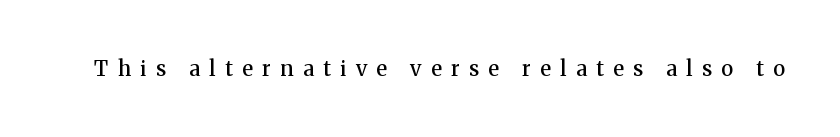
{"italic": "no", "bold": "semi", "underline": "no", "letter_spacing": "wide", "letter_spacing_em": 0.45, "glyph_px": 21}
